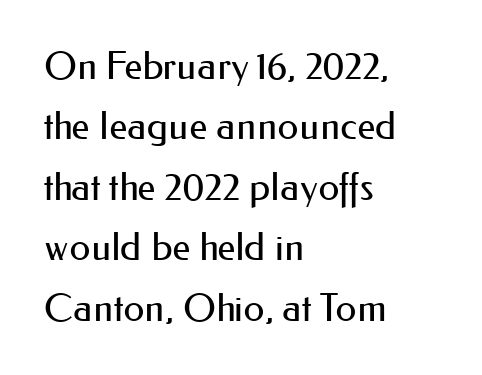
The tracking reads as untouched default to a designer's eye. Evenly set lines give the paragraph a standard silhouette. Spacing verdict: proportional, widths tailored to each character. Descenders are the only things crossing below the line.
